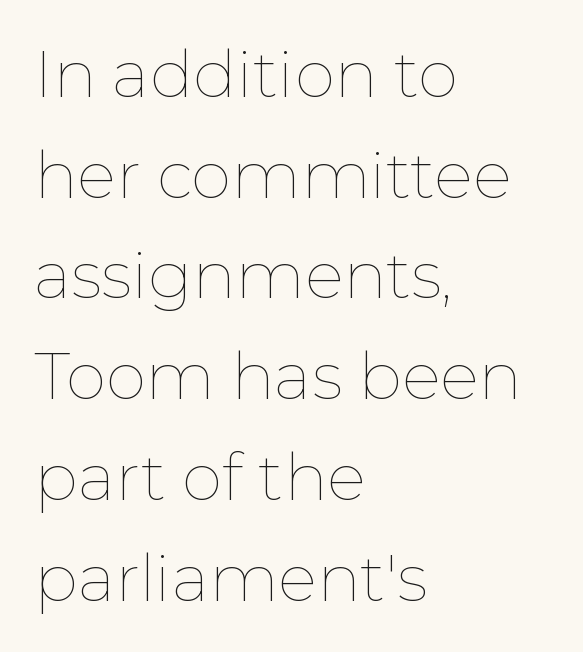
Q: Is the text bold? A: No.
Q: Is the text italic (slanted)? A: No, it is upright.
Q: Is the text underlined? A: No.
Q: How is the paragraph aligned? A: Left-aligned.
Q: Is the spacing between letters normal or unusually wide? A: Normal.
Q: Is the spacing between lines tight, normal or loose? A: Normal.
Q: Width (condensed, normal, or wide)? A: Normal.
Q: Stroke contrast? A: Low.
Q: x-height? A: Medium.
Q: Monospaced? A: No.
